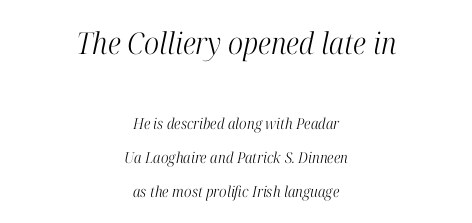
Q: Is the text bold? A: No.
Q: Is the text italic (slanted)? A: Yes, it leans right by about 12 degrees.
Q: Is the typeface a serif or a sans-serif typeface? A: Serif.
Q: Is the text underlined? A: No.
Q: How is the paragraph aligned? A: Centered.
Q: Is the spacing between letters normal or unusually wide? A: Normal.
Q: Is the spacing between lines tight, normal or loose? A: Loose.
Q: Which block of text is set in a larger size, the first (top) or the second (bottom)? A: The first (top) one.
Q: Width (condensed, normal, or wide)? A: Condensed.
Q: Stroke contrast? A: High.
Q: x-height? A: Medium.
Q: Monospaced? A: No.
